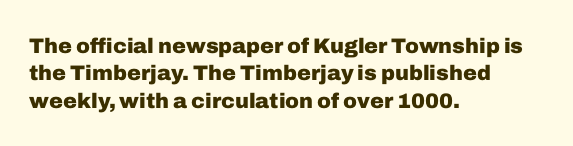
Q: Is the text bold? A: Yes.
Q: Is the text italic (slanted)? A: No, it is upright.
Q: Is the text underlined? A: No.
Q: How is the paragraph aligned? A: Left-aligned.
Q: Is the spacing between letters normal or unusually wide? A: Normal.
Q: Is the spacing between lines tight, normal or loose? A: Normal.
